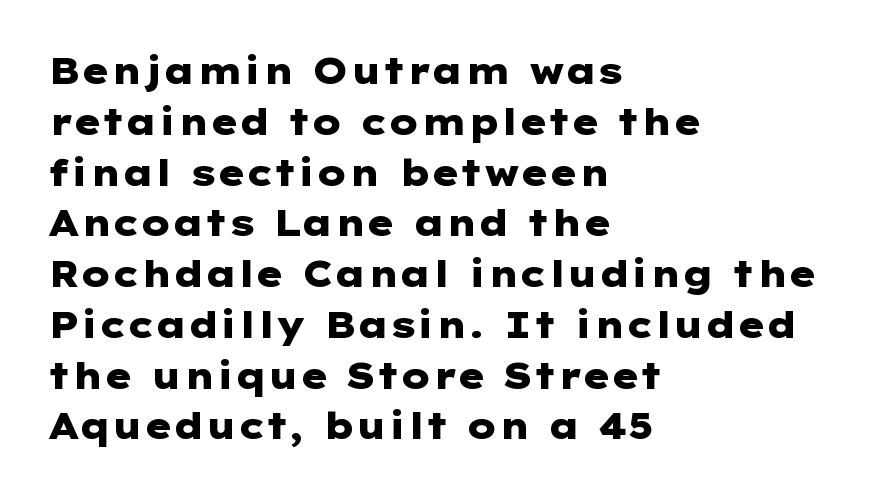
Q: Is the text bold? A: Yes.
Q: Is the text italic (slanted)? A: No, it is upright.
Q: Is the typeface a serif or a sans-serif typeface? A: Sans-serif.
Q: Is the text underlined? A: No.
Q: How is the paragraph aligned? A: Left-aligned.
Q: Is the spacing between letters normal or unusually wide? A: Normal.
Q: Is the spacing between lines tight, normal or loose? A: Normal.
Q: Width (condensed, normal, or wide)? A: Wide.
Q: Stroke contrast? A: Low.
Q: x-height? A: Medium.
